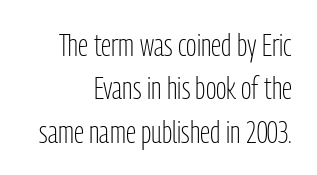
Q: Is the text bold? A: No.
Q: Is the text italic (slanted)? A: No, it is upright.
Q: Is the typeface a serif or a sans-serif typeface? A: Sans-serif.
Q: Is the text underlined? A: No.
Q: How is the paragraph aligned? A: Right-aligned.
Q: Is the spacing between letters normal or unusually wide? A: Normal.
Q: Is the spacing between lines tight, normal or loose? A: Normal.
Q: Width (condensed, normal, or wide)? A: Condensed.
Q: Stroke contrast? A: Low.
Q: x-height? A: Medium.
Q: Monospaced? A: No.
